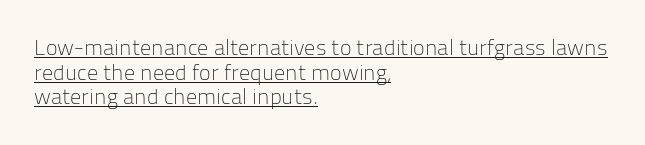
Glance below the letters and you will spot a drawn line. Summary of weight: not heavy and not bold. The paragraph has a hard left edge and a soft right edge. The type is set solid horizontally, with unmodified tracking. Horizontal bands of white between lines are thin slivers. A roman cut, with each character standing at attention.
